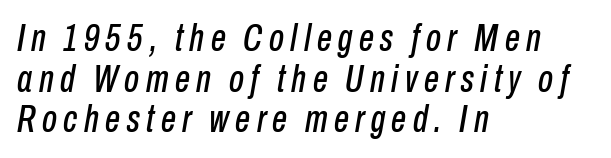
{"italic": "yes", "lean": "right", "slant_degrees": 10, "width": "condensed", "stroke_contrast": "low", "x_height": "medium", "monospaced": "no", "underline": "no", "align": "left", "line_spacing": "tight", "line_spacing_ratio": 1.07, "glyph_px": 38}
